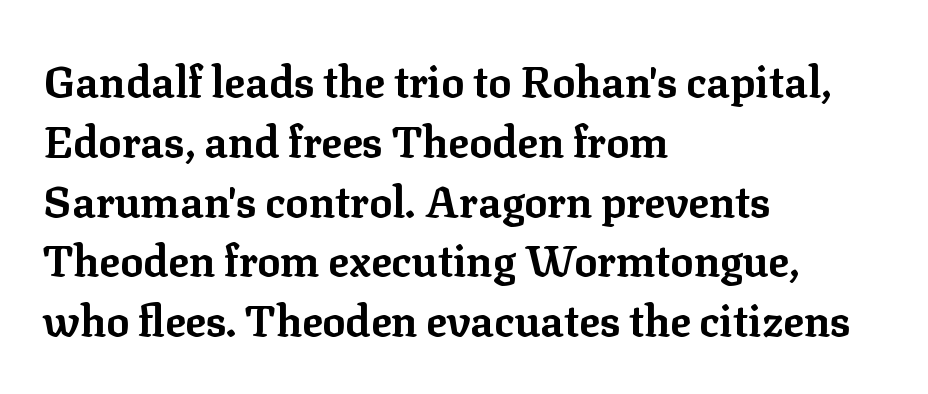
The image shows 43 px bold serif type, upright; set left-aligned, normal line spacing (1.39x), normal letter spacing, not underlined; low stroke contrast and a medium x-height.
